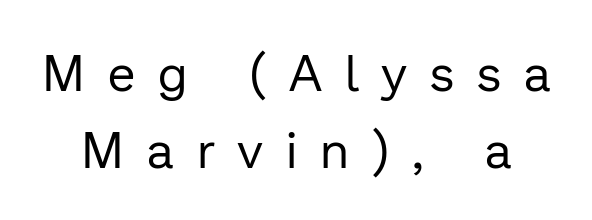
The image shows 50 px regular-weight sans-serif type, upright; set normal line spacing (1.55x), unusually wide letter spacing (+0.47 em), not underlined; low stroke contrast and a medium x-height.
